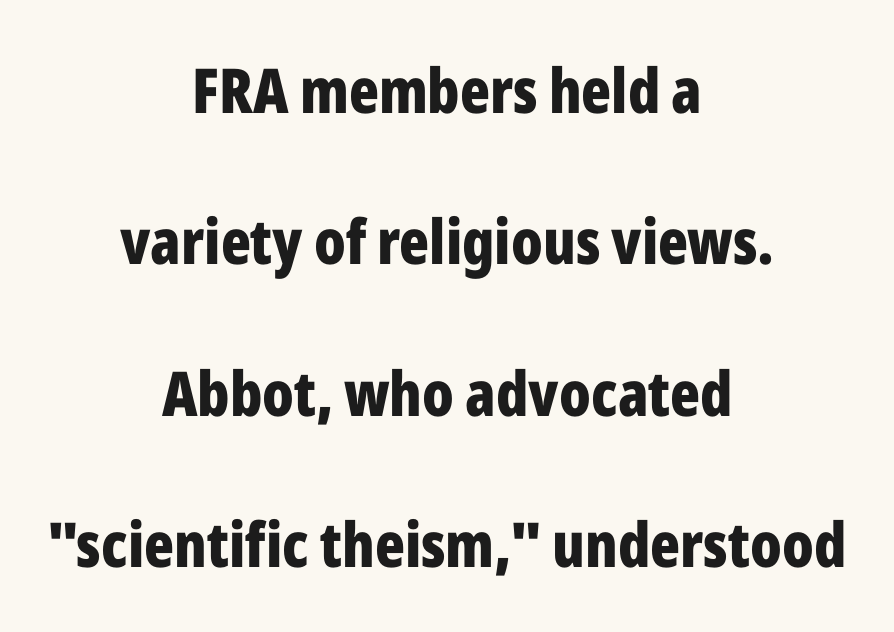
A bare baseline throughout the passage. It's the straight-up-and-down kind of type. The line texture is even and compact thanks to regular tracking. Does the copy run flush right? No — it is centered line by line. Spacing verdict: proportional, widths tailored to each character.
